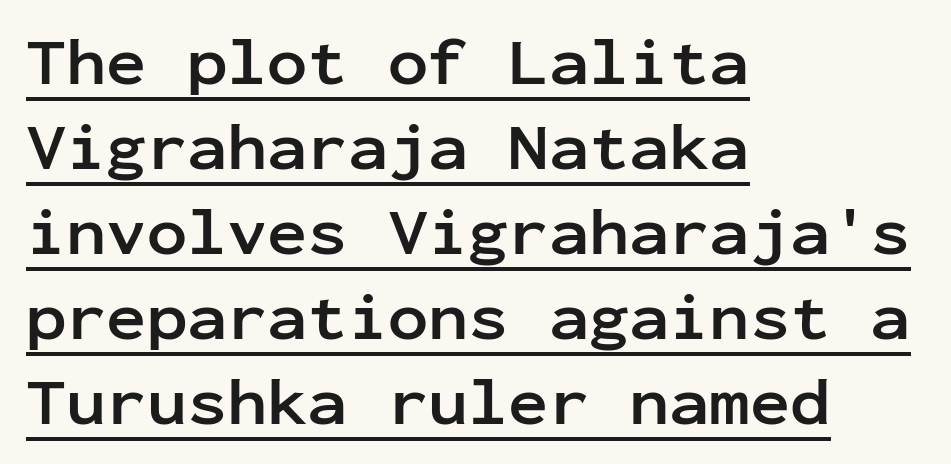
{"serif": "no", "italic": "no", "bold": "yes", "weight": "semibold", "width": "normal", "stroke_contrast": "low", "x_height": "medium", "monospaced": "yes", "underline": "yes", "align": "left", "line_spacing": "normal", "line_spacing_ratio": 1.27, "letter_spacing": "normal", "letter_spacing_em": 0.0, "glyph_px": 67}
